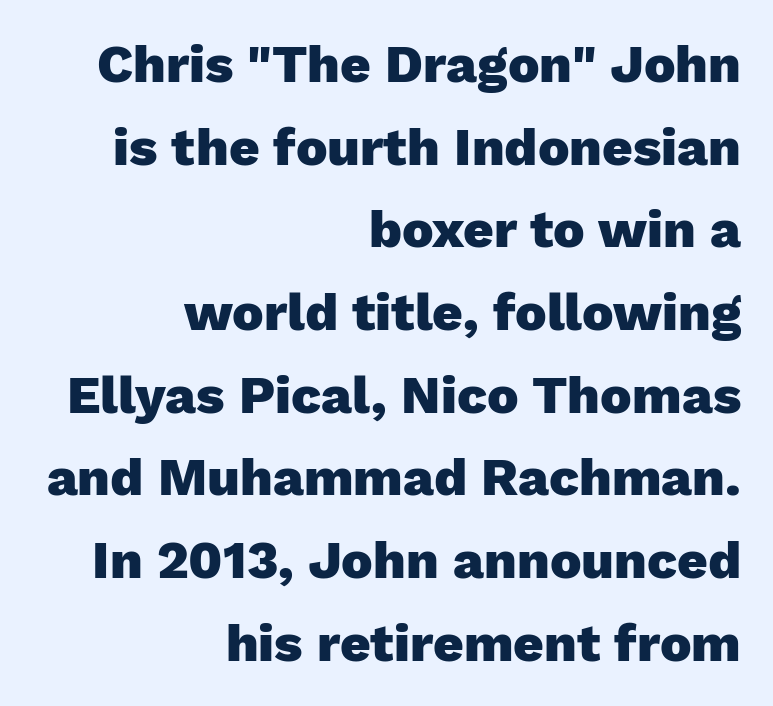
Grotesque or geometric, the face here clearly has no serifs. The sample has been set heavy, in full bold. The lettering stays uniformly vertical, giving the passage a roman look. Nothing unusual about the tracking: characters are spaced as the font intends.
